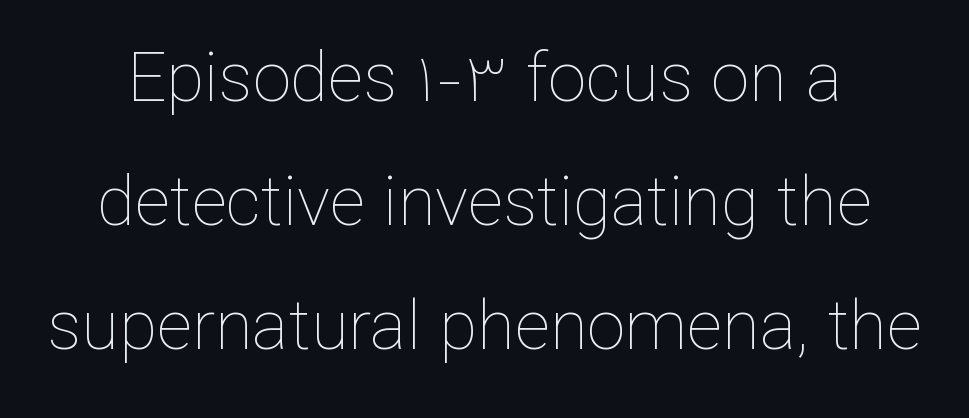
Q: Is the text bold? A: No.
Q: Is the text italic (slanted)? A: No, it is upright.
Q: Is the text underlined? A: No.
Q: Is the spacing between letters normal or unusually wide? A: Normal.
Q: Width (condensed, normal, or wide)? A: Normal.
Q: Stroke contrast? A: Low.
Q: x-height? A: Medium.
Q: Monospaced? A: No.
